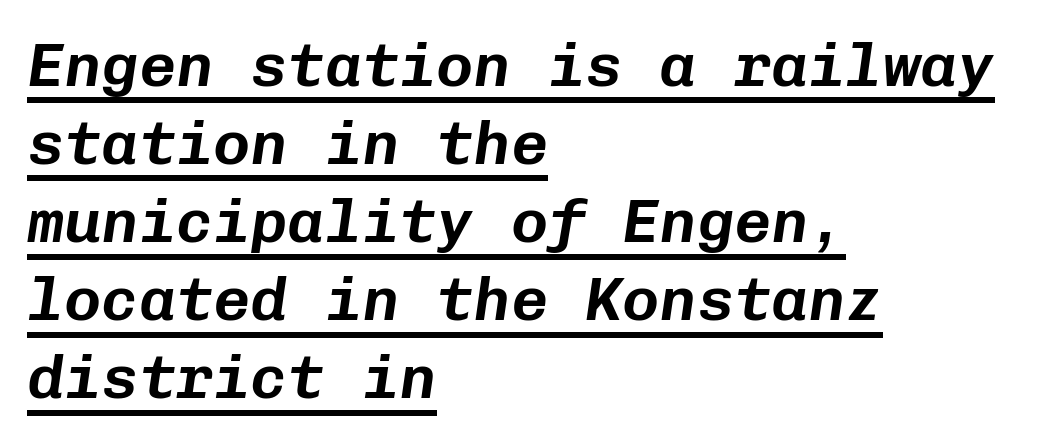
Q: Is the text italic (slanted)? A: Yes, it leans right by about 8 degrees.
Q: Is the text underlined? A: Yes.
Q: How is the paragraph aligned? A: Left-aligned.
Q: Is the spacing between letters normal or unusually wide? A: Normal.
Q: Is the spacing between lines tight, normal or loose? A: Normal.
Q: Width (condensed, normal, or wide)? A: Normal.
Q: Stroke contrast? A: Low.
Q: x-height? A: Medium.
Q: Monospaced? A: Yes.
